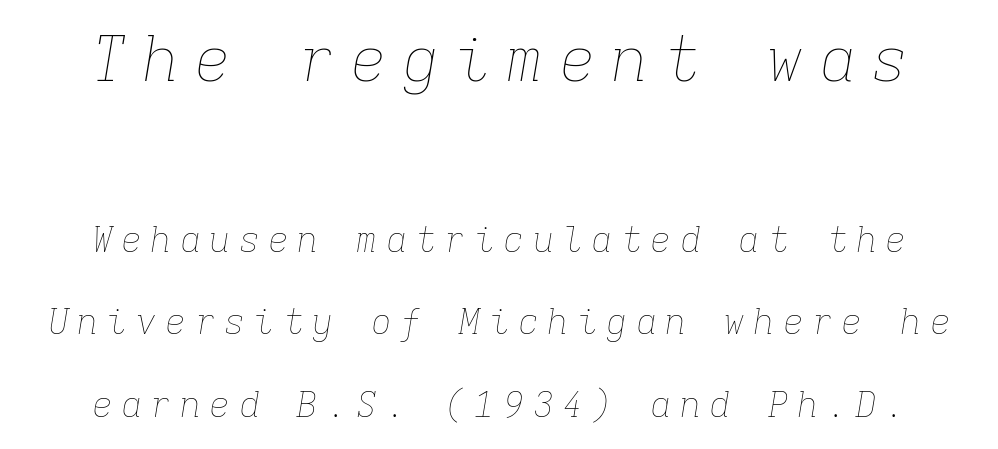
Q: Is the text bold? A: No.
Q: Is the text italic (slanted)? A: Yes, it leans right by about 9 degrees.
Q: Is the text underlined? A: No.
Q: Is the spacing between letters normal or unusually wide? A: Unusually wide.
Q: Is the spacing between lines tight, normal or loose? A: Loose.
Q: Which block of text is set in a larger size, the first (top) or the second (bottom)? A: The first (top) one.
Q: Width (condensed, normal, or wide)? A: Normal.
Q: Stroke contrast? A: Low.
Q: x-height? A: Medium.
Q: Monospaced? A: Yes.
